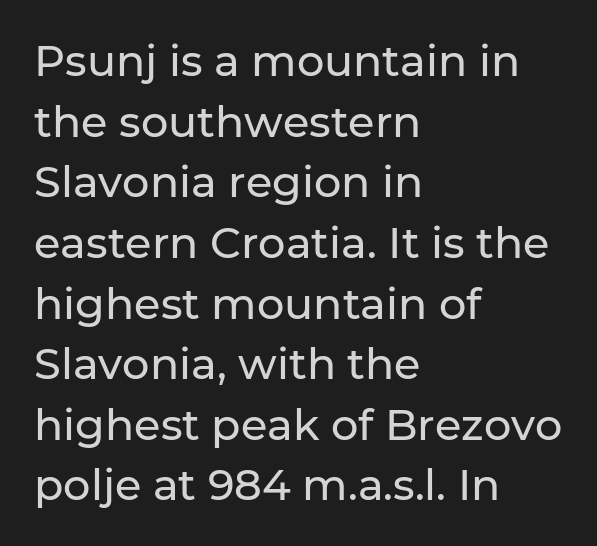
{"serif": "no", "italic": "no", "width": "normal", "stroke_contrast": "low", "x_height": "medium", "monospaced": "no", "underline": "no", "align": "left", "line_spacing": "normal", "line_spacing_ratio": 1.41, "letter_spacing": "normal", "letter_spacing_em": 0.0, "glyph_px": 43}
